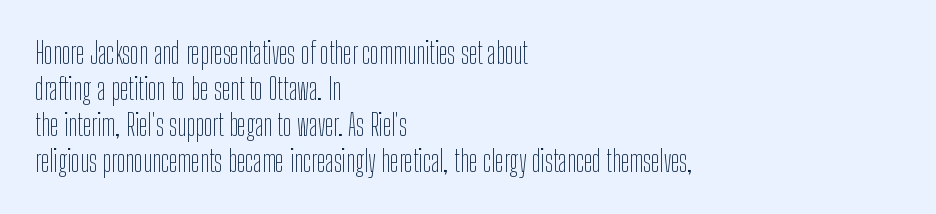
Q: Is the text bold? A: No.
Q: Is the text italic (slanted)? A: No, it is upright.
Q: Is the typeface a serif or a sans-serif typeface? A: Sans-serif.
Q: Is the text underlined? A: No.
Q: How is the paragraph aligned? A: Left-aligned.
Q: Is the spacing between letters normal or unusually wide? A: Normal.
Q: Width (condensed, normal, or wide)? A: Condensed.
Q: Stroke contrast? A: Low.
Q: x-height? A: Medium.
Q: Monospaced? A: No.
